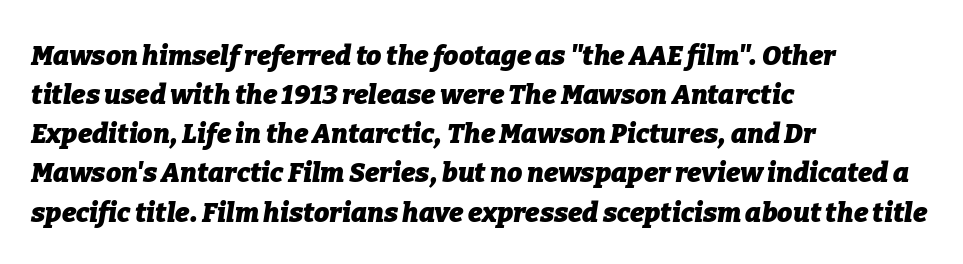
Q: Is the text bold? A: Yes.
Q: Is the text italic (slanted)? A: Yes, it leans right by about 9 degrees.
Q: Is the text underlined? A: No.
Q: How is the paragraph aligned? A: Left-aligned.
Q: Is the spacing between letters normal or unusually wide? A: Normal.
Q: Is the spacing between lines tight, normal or loose? A: Normal.
